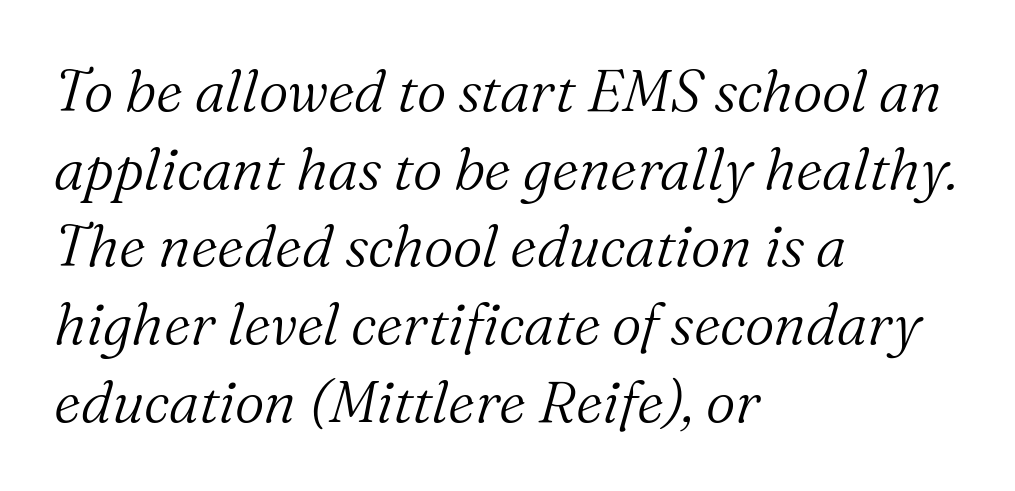
Q: Is the text bold? A: No.
Q: Is the text italic (slanted)? A: Yes, it leans right by about 16 degrees.
Q: Is the typeface a serif or a sans-serif typeface? A: Serif.
Q: Is the text underlined? A: No.
Q: How is the paragraph aligned? A: Left-aligned.
Q: Is the spacing between letters normal or unusually wide? A: Normal.
Q: Is the spacing between lines tight, normal or loose? A: Normal.
Q: Width (condensed, normal, or wide)? A: Normal.
Q: Stroke contrast? A: Medium.
Q: x-height? A: Medium.
Q: Monospaced? A: No.
